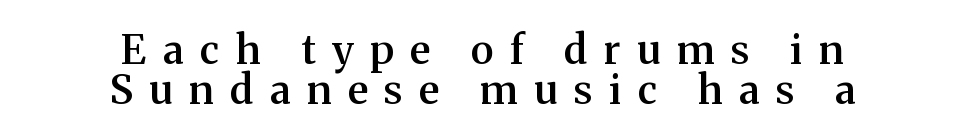
The image shows 40 px semibold serif type, upright; set centered, tight line spacing (1.01x), unusually wide letter spacing (+0.41 em), not underlined; medium stroke contrast and a medium x-height.
